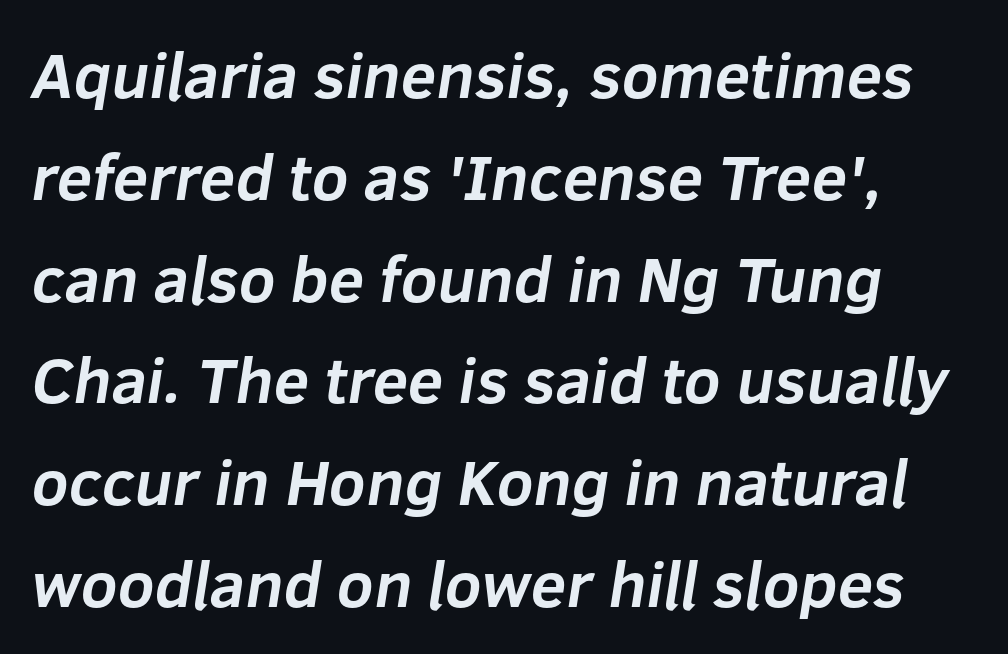
The image shows 64 px bold sans-serif type; set left-aligned, normal line spacing (1.59x), normal letter spacing, not underlined; low stroke contrast and a medium x-height.
